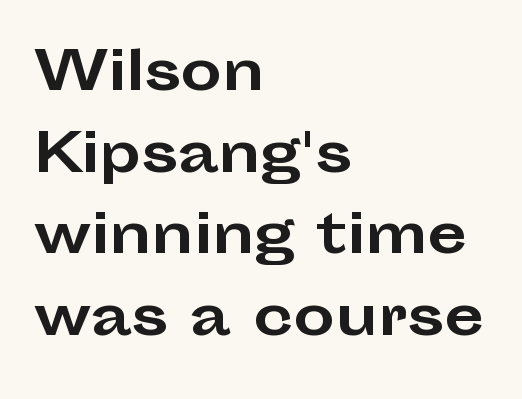
The image shows 52 px bold, wide sans-serif type, upright; set left-aligned, normal line spacing (1.57x), normal letter spacing, not underlined; low stroke contrast and a medium x-height.
